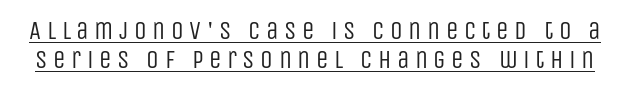
{"italic": "no", "bold": "no", "underline": "yes", "line_spacing_ratio": 1.18, "letter_spacing": "wide", "letter_spacing_em": 0.22, "glyph_px": 25}
